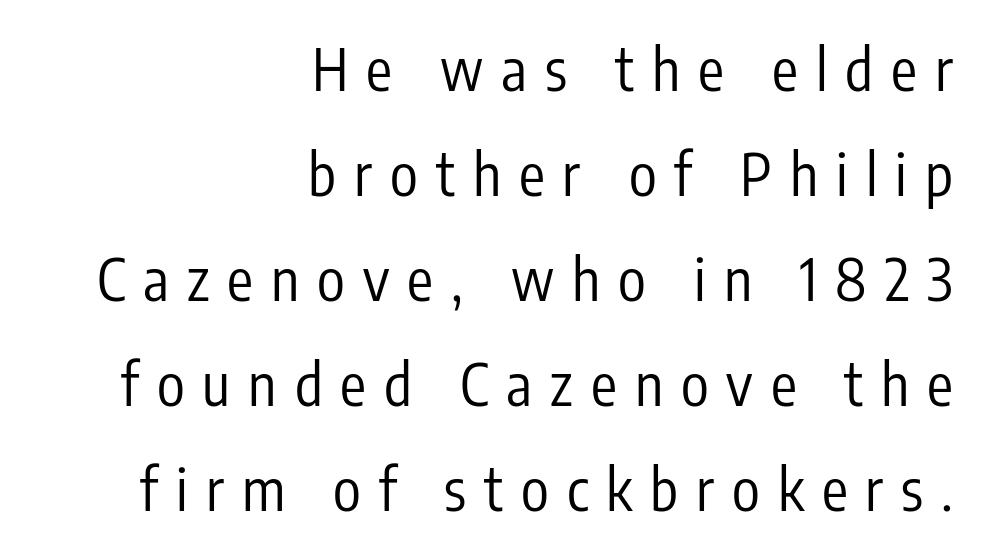
Caption: multi-line text, flush right, ragged left. The typeface has the unassuming heft of standard copy or less. Any mark beneath the type? The region is blank. Each letter's strokes conclude bluntly, with no projecting serifs. This sample uses an upright cut, with every glyph sitting square on the baseline. Compared with typical body copy, the letter spacing here is much looser.
